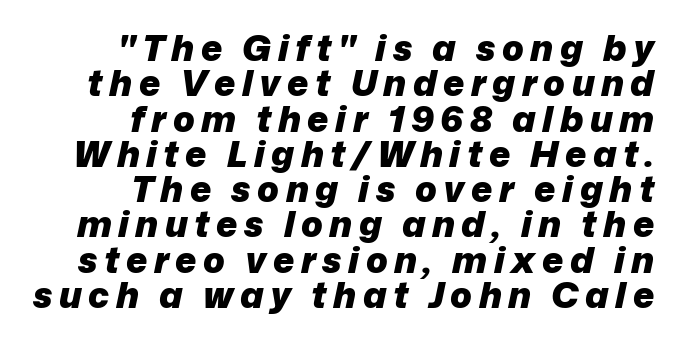
Q: Is the text bold? A: Yes.
Q: Is the text italic (slanted)? A: Yes, it leans right by about 12 degrees.
Q: Is the text underlined? A: No.
Q: How is the paragraph aligned? A: Right-aligned.
Q: Is the spacing between lines tight, normal or loose? A: Tight.
Q: Width (condensed, normal, or wide)? A: Normal.
Q: Stroke contrast? A: Low.
Q: x-height? A: Medium.
Q: Monospaced? A: No.
